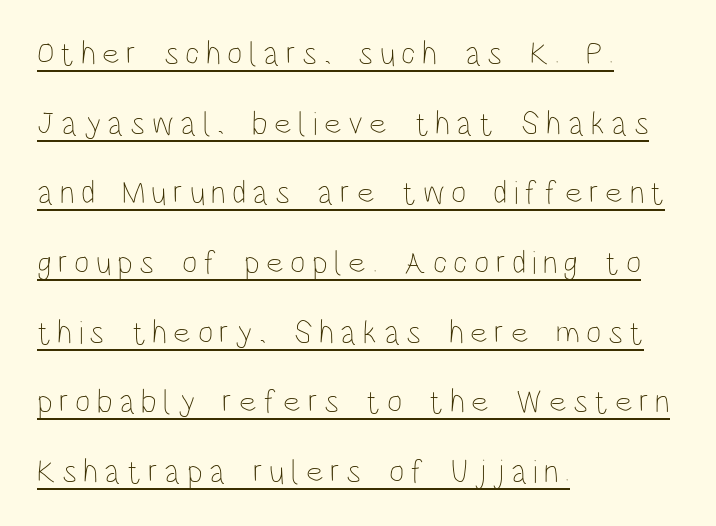
{"italic": "no", "bold": "no", "weight": "thin", "width": "condensed", "stroke_contrast": "low", "x_height": "large", "monospaced": "no", "underline": "yes", "align": "left", "line_spacing": "loose", "line_spacing_ratio": 2.11, "glyph_px": 33}
